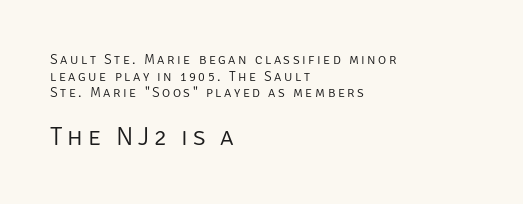
{"italic": "no", "bold": "no", "underline": "no", "align": "left", "line_spacing_ratio": 1.18, "larger_block": "second", "size_ratio": 1.86, "glyph_px": 26}
